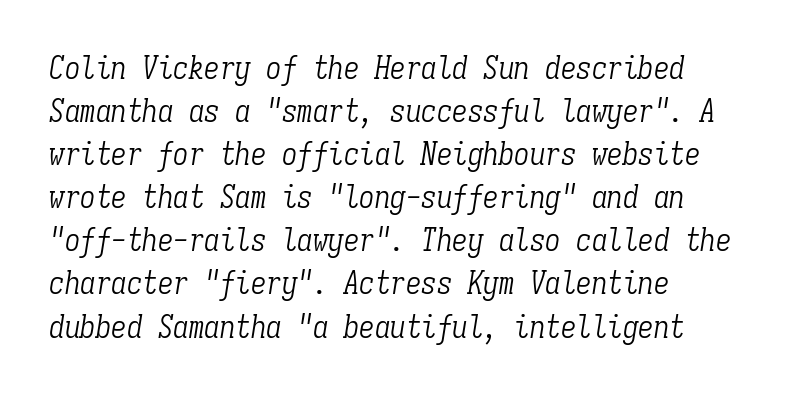
{"serif": "yes", "italic": "yes", "lean": "right", "slant_degrees": 9, "bold": "no", "weight": "light", "width": "condensed", "stroke_contrast": "low", "x_height": "medium", "monospaced": "yes", "underline": "no", "line_spacing": "normal", "line_spacing_ratio": 1.39, "letter_spacing": "normal", "letter_spacing_em": 0.0, "glyph_px": 31}
